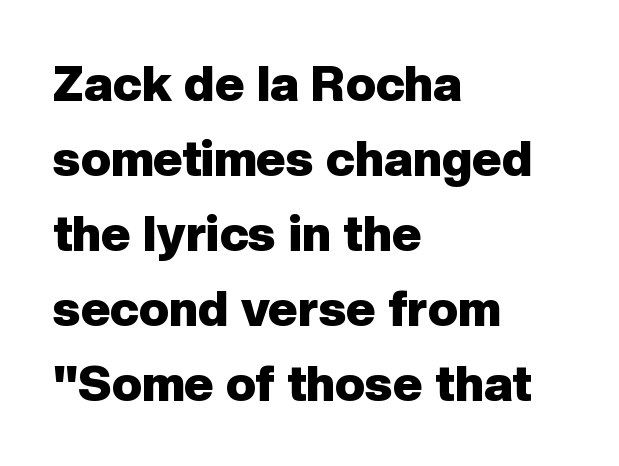
The image shows 50 px heavy sans-serif type, upright; set left-aligned, normal line spacing (1.5x), normal letter spacing, not underlined; low stroke contrast and a medium x-height.
